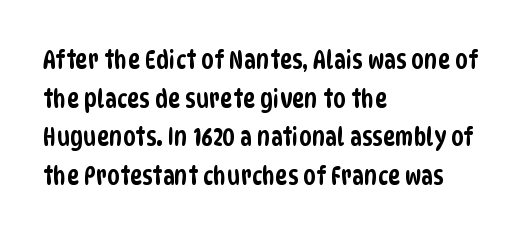
{"underline": "no", "align": "left", "line_spacing": "normal", "line_spacing_ratio": 1.49, "letter_spacing": "normal", "letter_spacing_em": 0.0, "glyph_px": 26}
